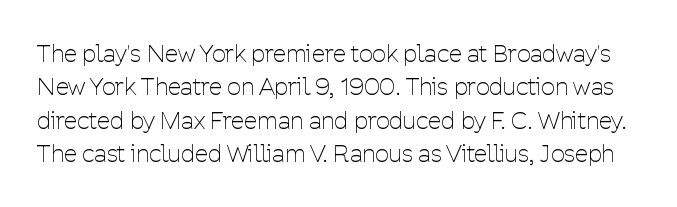
The image shows 24 px text type, upright; set normal line spacing (1.39x), normal letter spacing, not underlined.
